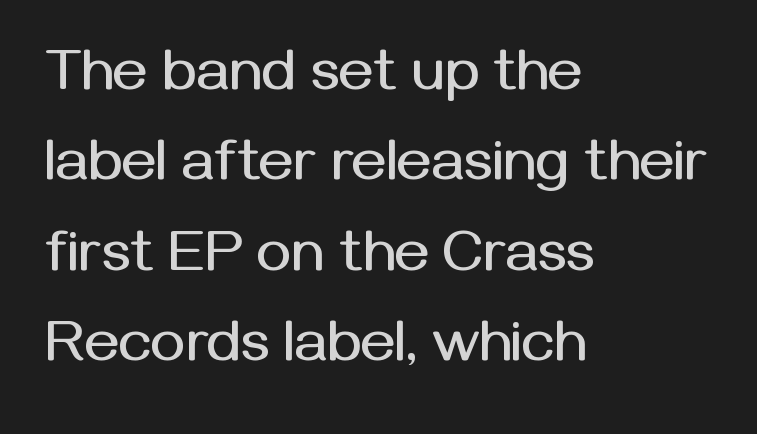
{"serif": "no", "italic": "no", "width": "normal", "stroke_contrast": "medium", "x_height": "medium", "monospaced": "no", "underline": "no", "align": "left", "line_spacing": "normal", "line_spacing_ratio": 1.53, "letter_spacing": "normal", "letter_spacing_em": 0.0, "glyph_px": 59}
